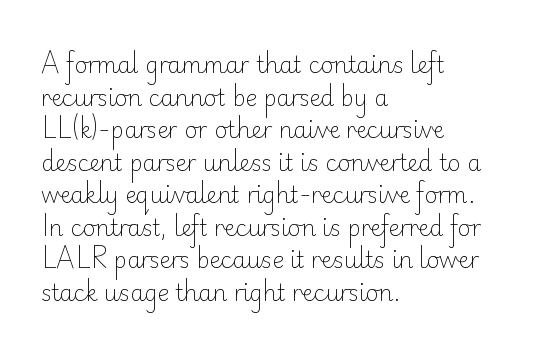
Rows of type keep a routine distance in the vertical direction. The space beneath each line is pristine and unruled. Which margin do the lines hug? The left one — the right edge is uneven. The letterforms sit shoulder to shoulder at normal distance.
